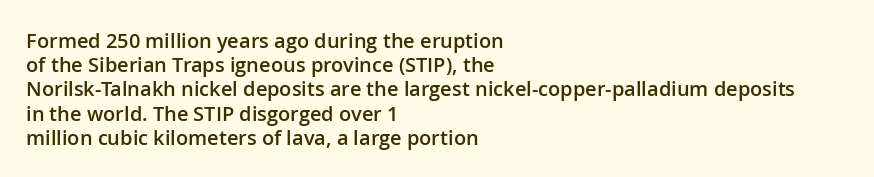
Decoration check: the copy has no underline. A typesetter would mark this as roman, not italic. The letters sit at their default tracking, neither squeezed nor spread. Each line starts at the same left margin while the right side varies. Each glyph is drawn with semibold strokes, heavier than normal yet not fully bold.
